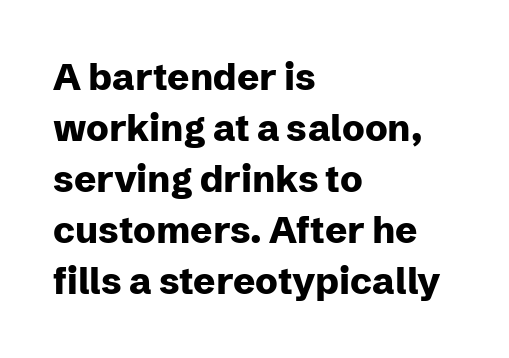
The image shows 37 px heavy sans-serif type, upright; set left-aligned, normal line spacing (1.38x), normal letter spacing, not underlined; low stroke contrast and a medium x-height.
